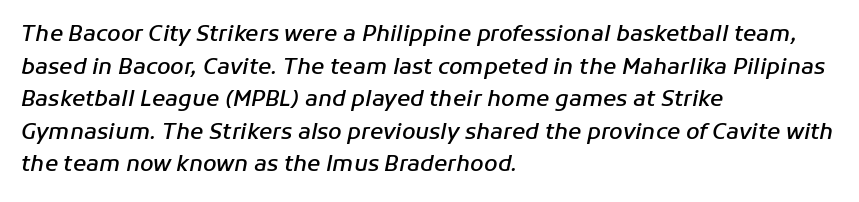
{"italic": "yes", "lean": "right", "slant_degrees": 11, "bold": "semi", "underline": "no", "align": "left", "line_spacing": "normal", "line_spacing_ratio": 1.48, "letter_spacing": "normal", "letter_spacing_em": 0.0, "glyph_px": 22}
